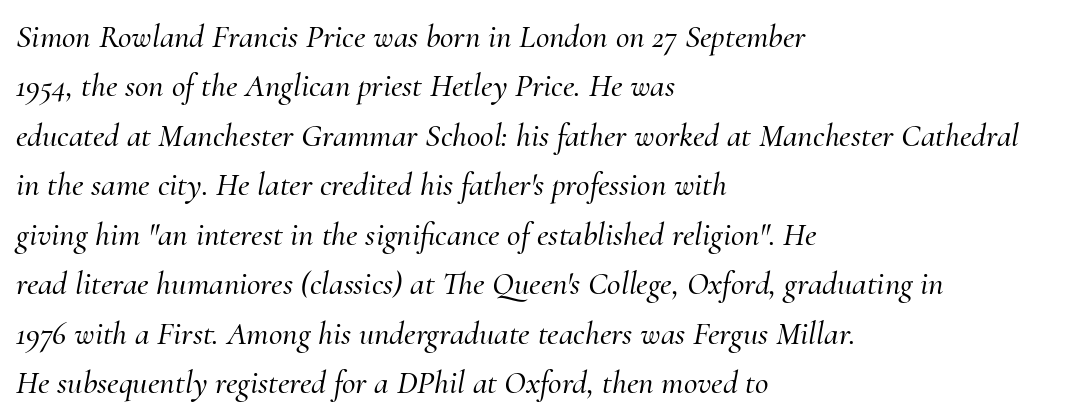
The axis of the letterforms is tilted away from vertical. The compositor pushed each line to the left boundary. This sample uses a serif face. The rendering uses a moderate line-height, typical for paragraphs. Is the letter spacing exaggerated? No — it looks like the ordinary default. Note the varied advance widths — an 'i' is clearly narrower than an 'm'.
